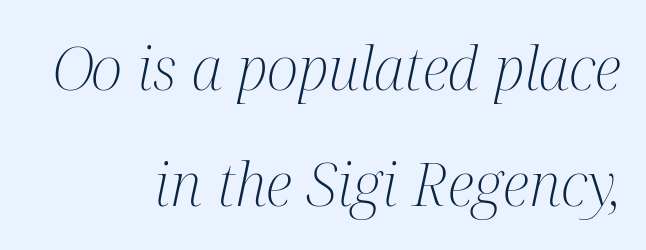
{"serif": "yes", "italic": "yes", "lean": "right", "slant_degrees": 12, "bold": "no", "weight": "light", "width": "condensed", "stroke_contrast": "medium", "x_height": "medium", "monospaced": "no", "underline": "no", "align": "right", "line_spacing": "loose", "line_spacing_ratio": 1.94, "letter_spacing": "normal", "letter_spacing_em": 0.0, "glyph_px": 60}
